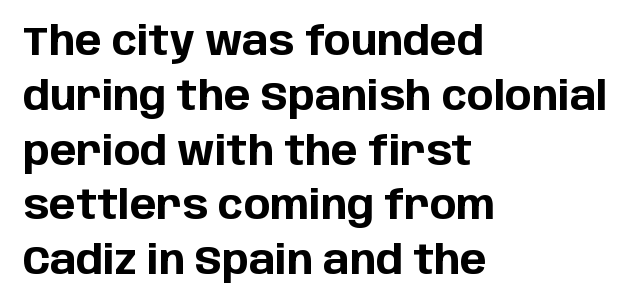
The image shows 40 px bold sans-serif type, upright; set left-aligned, normal line spacing (1.37x), normal letter spacing, not underlined; low stroke contrast and a large x-height.
